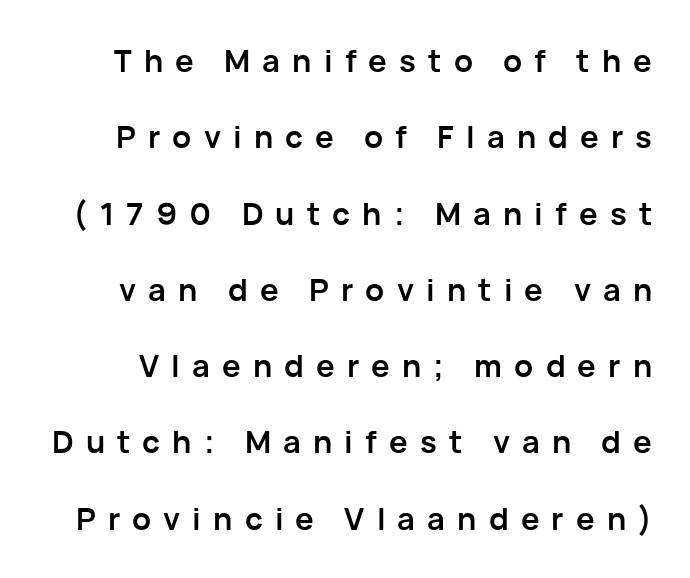
The image shows 31 px semibold sans-serif type, upright; set loose line spacing (2.46x), unusually wide letter spacing (+0.39 em), not underlined; low stroke contrast and a medium x-height.
